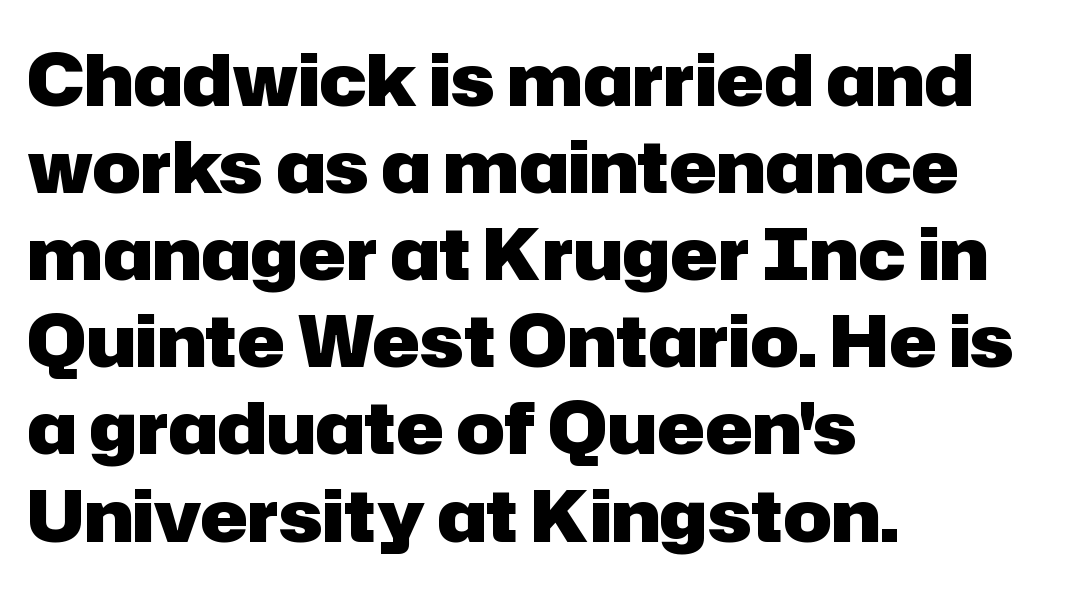
These lines are rendered in a variable-pitch font. The specimen reads as upright at a glance. Between one letter and the next there's only the usual sliver of space. Examine the stroke ends and you'll find no serifs. Summary of weight: heavy, a full bold.
